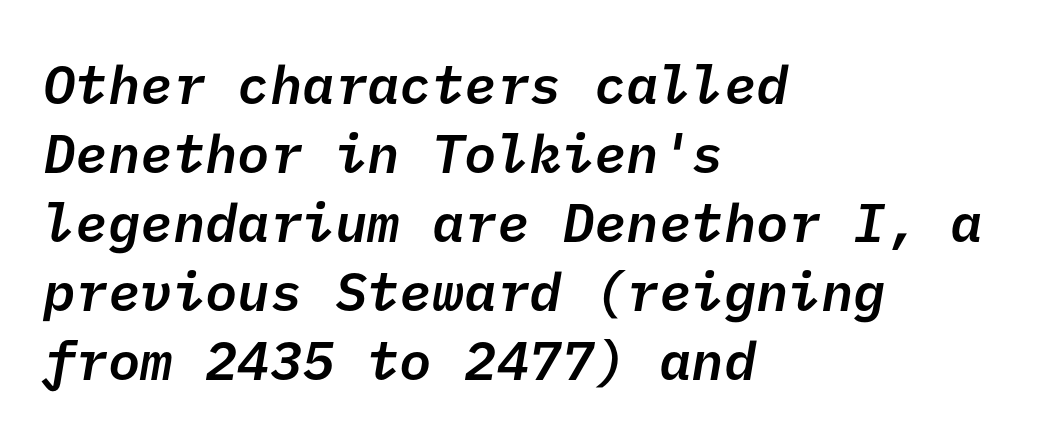
Q: Is the text bold? A: Semi-bold.
Q: Is the typeface a serif or a sans-serif typeface? A: Sans-serif.
Q: Is the text underlined? A: No.
Q: How is the paragraph aligned? A: Left-aligned.
Q: Is the spacing between letters normal or unusually wide? A: Normal.
Q: Is the spacing between lines tight, normal or loose? A: Normal.
Q: Width (condensed, normal, or wide)? A: Normal.
Q: Stroke contrast? A: Low.
Q: x-height? A: Medium.
